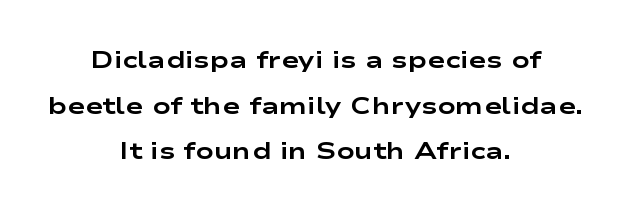
The image shows 24 px bold type, upright; set centered, loose line spacing (1.9x), normal letter spacing, not underlined.
